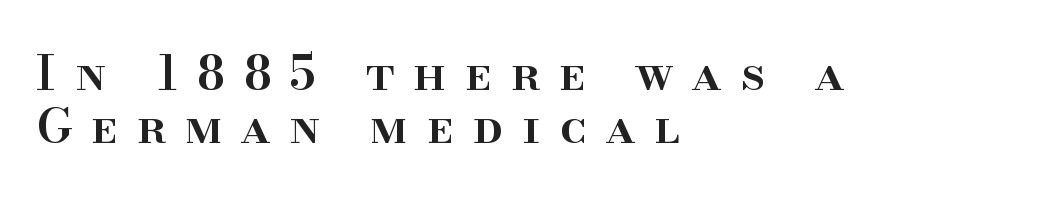
Q: Is the text bold? A: Semi-bold.
Q: Is the text italic (slanted)? A: No, it is upright.
Q: Is the typeface a serif or a sans-serif typeface? A: Serif.
Q: Is the text underlined? A: No.
Q: How is the paragraph aligned? A: Left-aligned.
Q: Is the spacing between letters normal or unusually wide? A: Unusually wide.
Q: Is the spacing between lines tight, normal or loose? A: Tight.
Q: Width (condensed, normal, or wide)? A: Normal.
Q: Stroke contrast? A: High.
Q: x-height? A: Small.
Q: Monospaced? A: No.
